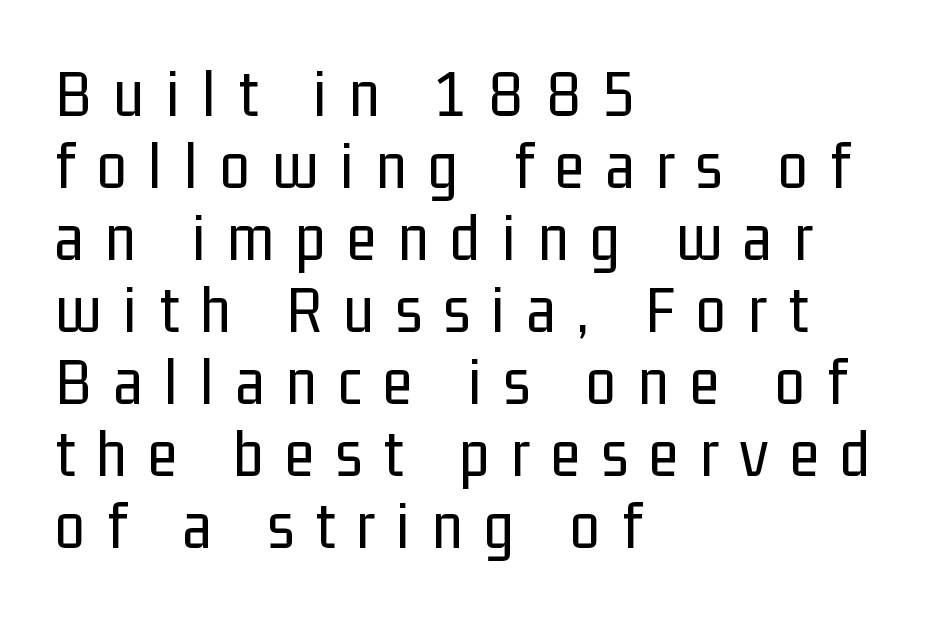
The image shows 68 px regular-weight, condensed sans-serif type, upright; set left-aligned, tight line spacing (1.06x), unusually wide letter spacing (+0.32 em), not underlined; low stroke contrast and a medium x-height.
